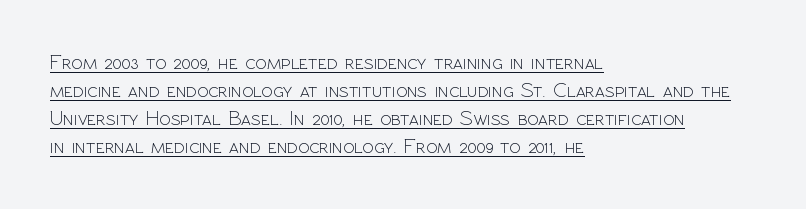
The image shows 21 px text type, upright; set left-aligned, normal line spacing (1.34x), normal letter spacing, underlined.
